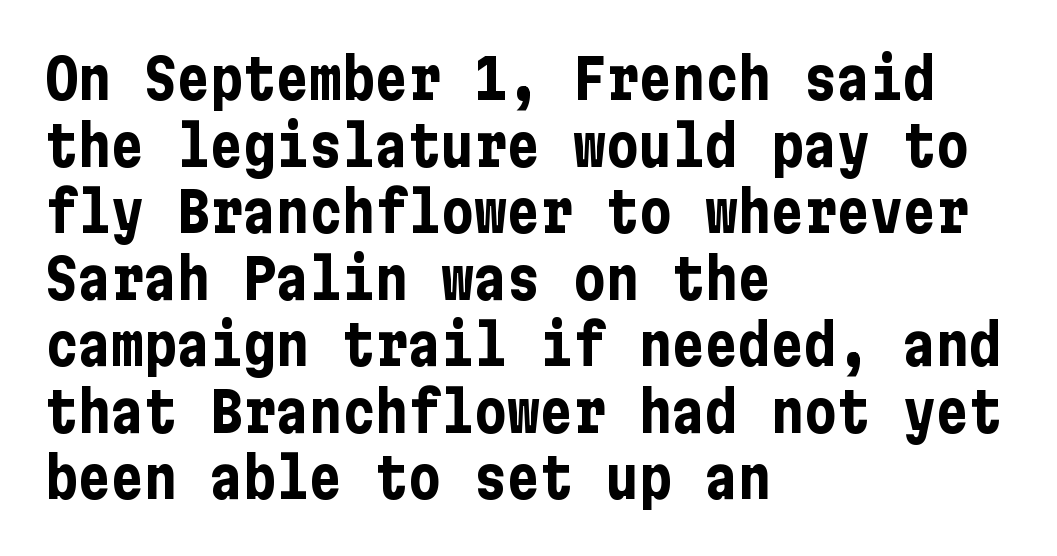
Q: Is the text bold? A: Yes.
Q: Is the text italic (slanted)? A: No, it is upright.
Q: Is the typeface a serif or a sans-serif typeface? A: Sans-serif.
Q: Is the text underlined? A: No.
Q: How is the paragraph aligned? A: Left-aligned.
Q: Is the spacing between letters normal or unusually wide? A: Normal.
Q: Width (condensed, normal, or wide)? A: Condensed.
Q: Stroke contrast? A: Low.
Q: x-height? A: Medium.
